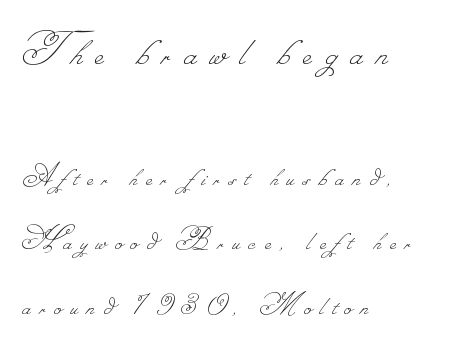
Quick note: underline off. You could fit nearly another row in the gap between these rows. Heft: none added — not bold. Left-aligned paragraph, ragged on the right. Here the first block reads like a headline and the second like body copy.
